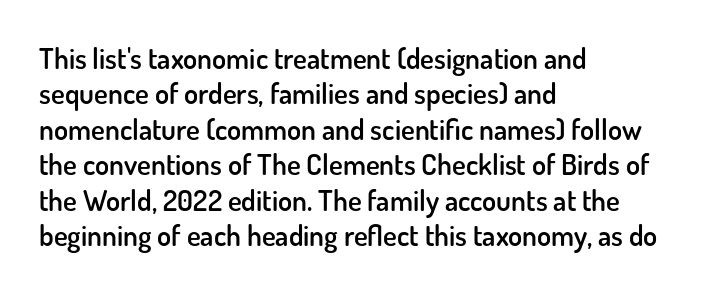
The image shows 29 px semibold sans-serif type, upright; set left-aligned, line spacing 1.22x, normal letter spacing, not underlined; low stroke contrast and a small x-height.
